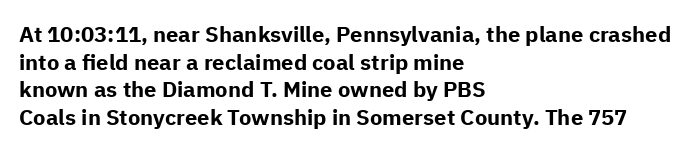
The image shows 22 px bold type, upright; set left-aligned, normal line spacing (1.26x), normal letter spacing, not underlined.
